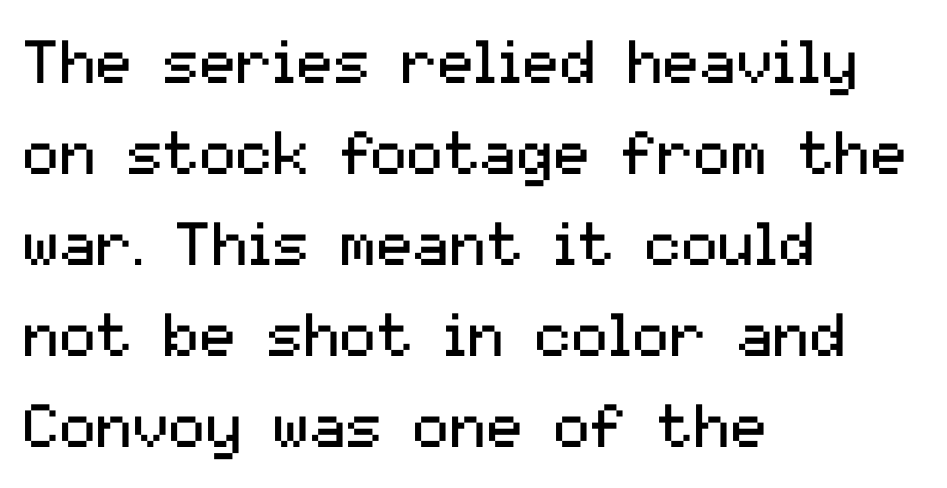
{"serif": "no", "italic": "no", "bold": "no", "weight": "regular", "width": "normal", "stroke_contrast": "medium", "x_height": "medium", "monospaced": "no", "underline": "no", "align": "left", "line_spacing": "normal", "line_spacing_ratio": 1.49, "letter_spacing": "normal", "letter_spacing_em": 0.0, "glyph_px": 61}
